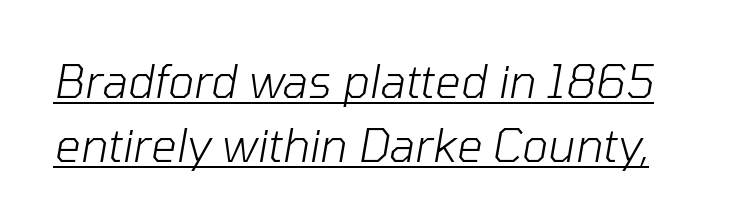
Q: Is the text bold? A: No.
Q: Is the text italic (slanted)? A: Yes, it leans right by about 10 degrees.
Q: Is the text underlined? A: Yes.
Q: Is the spacing between letters normal or unusually wide? A: Normal.
Q: Is the spacing between lines tight, normal or loose? A: Normal.
Q: Width (condensed, normal, or wide)? A: Normal.
Q: Stroke contrast? A: Low.
Q: x-height? A: Medium.
Q: Monospaced? A: No.
